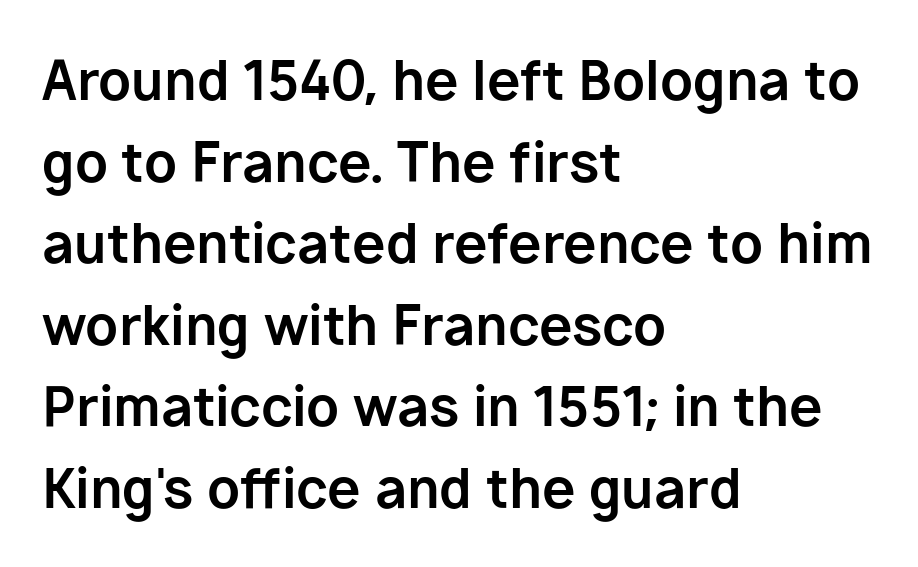
{"serif": "no", "italic": "no", "bold": "yes", "weight": "bold", "width": "normal", "stroke_contrast": "low", "x_height": "medium", "monospaced": "no", "underline": "no", "align": "left", "line_spacing": "normal", "line_spacing_ratio": 1.51, "letter_spacing": "normal", "letter_spacing_em": 0.0, "glyph_px": 54}
